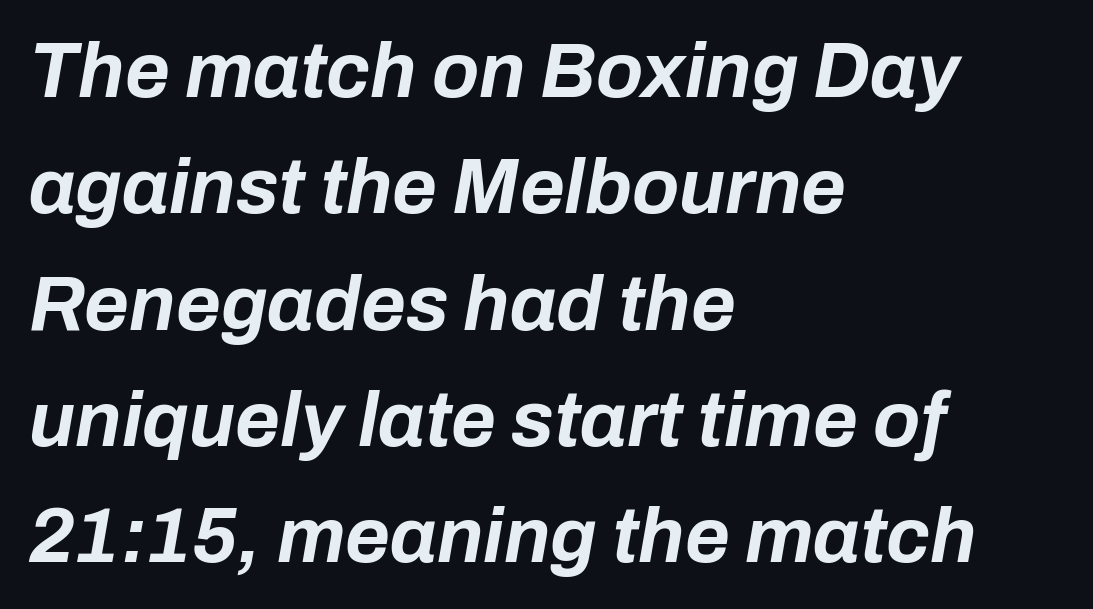
Q: Is the text bold? A: Yes.
Q: Is the text italic (slanted)? A: Yes, it leans right by about 10 degrees.
Q: Is the text underlined? A: No.
Q: How is the paragraph aligned? A: Left-aligned.
Q: Is the spacing between letters normal or unusually wide? A: Normal.
Q: Is the spacing between lines tight, normal or loose? A: Normal.
Q: Width (condensed, normal, or wide)? A: Normal.
Q: Stroke contrast? A: Low.
Q: x-height? A: Medium.
Q: Monospaced? A: No.
